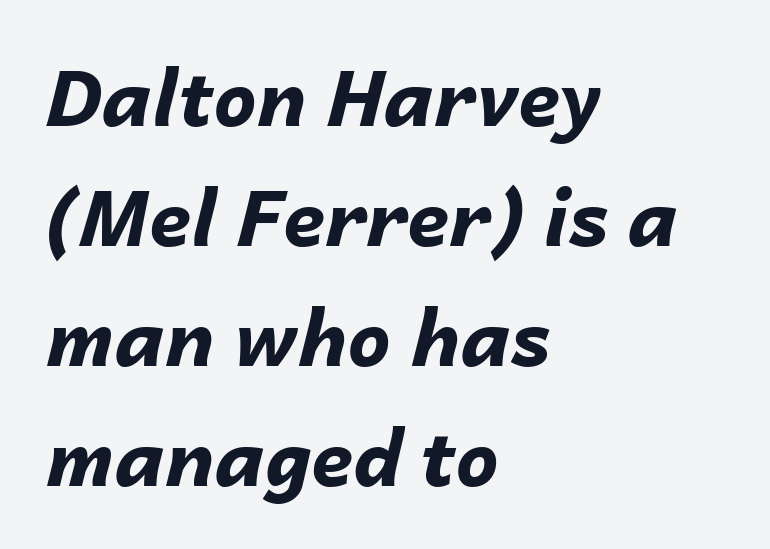
The image shows 77 px bold type, italic (leaning right); set left-aligned, normal line spacing (1.56x), normal letter spacing, not underlined; low stroke contrast and a medium x-height.
